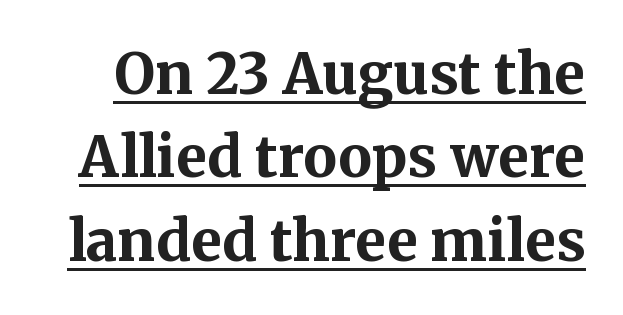
Q: Is the text bold? A: Yes.
Q: Is the text italic (slanted)? A: No, it is upright.
Q: Is the typeface a serif or a sans-serif typeface? A: Serif.
Q: Is the text underlined? A: Yes.
Q: Is the spacing between letters normal or unusually wide? A: Normal.
Q: Is the spacing between lines tight, normal or loose? A: Normal.
Q: Width (condensed, normal, or wide)? A: Normal.
Q: Stroke contrast? A: Medium.
Q: x-height? A: Medium.
Q: Monospaced? A: No.
